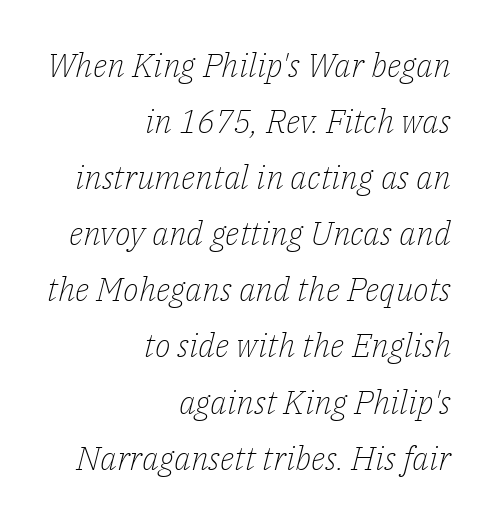
Q: Is the text bold? A: No.
Q: Is the text italic (slanted)? A: Yes, it leans right by about 14 degrees.
Q: Is the typeface a serif or a sans-serif typeface? A: Serif.
Q: Is the text underlined? A: No.
Q: How is the paragraph aligned? A: Right-aligned.
Q: Is the spacing between letters normal or unusually wide? A: Normal.
Q: Is the spacing between lines tight, normal or loose? A: Normal.
Q: Width (condensed, normal, or wide)? A: Normal.
Q: Stroke contrast? A: Low.
Q: x-height? A: Medium.
Q: Monospaced? A: No.
